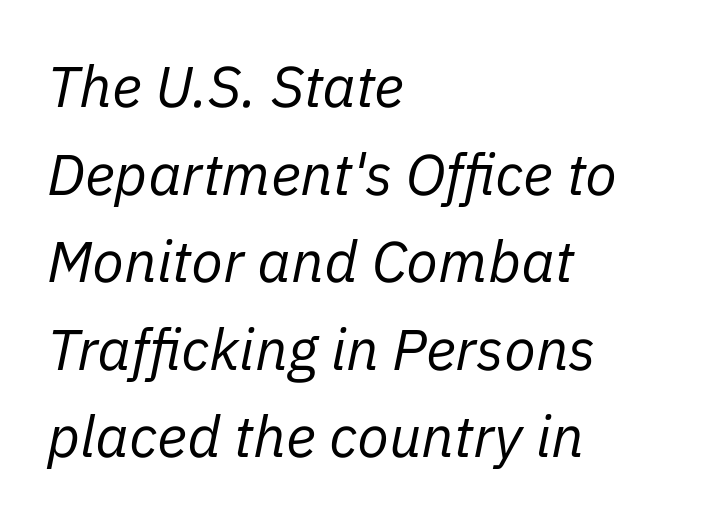
Q: Is the text bold? A: No.
Q: Is the text italic (slanted)? A: Yes, it leans right by about 11 degrees.
Q: Is the text underlined? A: No.
Q: How is the paragraph aligned? A: Left-aligned.
Q: Is the spacing between letters normal or unusually wide? A: Normal.
Q: Is the spacing between lines tight, normal or loose? A: Normal.
Q: Width (condensed, normal, or wide)? A: Normal.
Q: Stroke contrast? A: Low.
Q: x-height? A: Medium.
Q: Monospaced? A: No.
